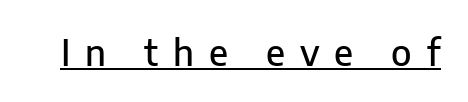
Q: Is the text italic (slanted)? A: No, it is upright.
Q: Is the typeface a serif or a sans-serif typeface? A: Sans-serif.
Q: Is the text underlined? A: Yes.
Q: Is the spacing between letters normal or unusually wide? A: Unusually wide.
Q: Width (condensed, normal, or wide)? A: Normal.
Q: Stroke contrast? A: Low.
Q: x-height? A: Medium.
Q: Monospaced? A: No.
